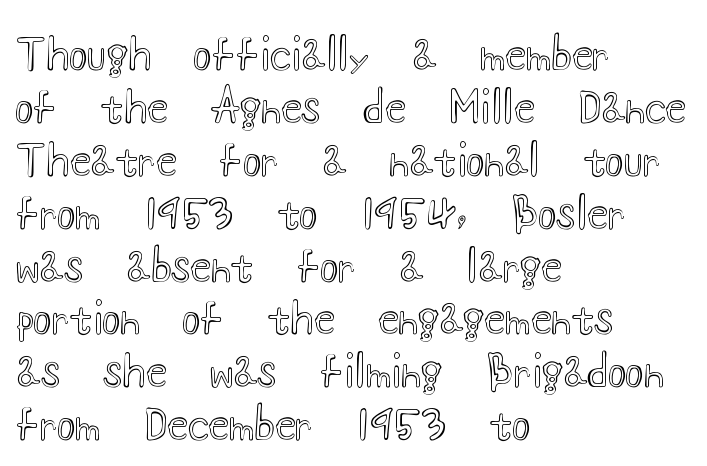
{"italic": "no", "width": "wide", "x_height": "small", "monospaced": "no", "underline": "no", "align": "left", "line_spacing_ratio": 1.23, "letter_spacing": "normal", "letter_spacing_em": 0.0, "glyph_px": 43}
